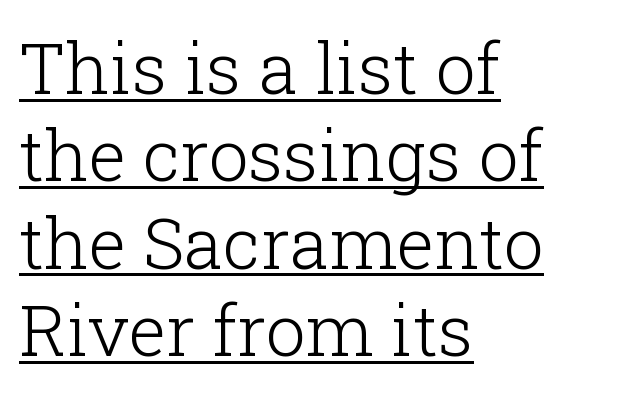
{"serif": "yes", "italic": "no", "bold": "no", "weight": "light", "width": "normal", "stroke_contrast": "low", "x_height": "medium", "monospaced": "no", "underline": "yes", "align": "left", "line_spacing_ratio": 1.23, "letter_spacing": "normal", "letter_spacing_em": 0.0, "glyph_px": 71}
